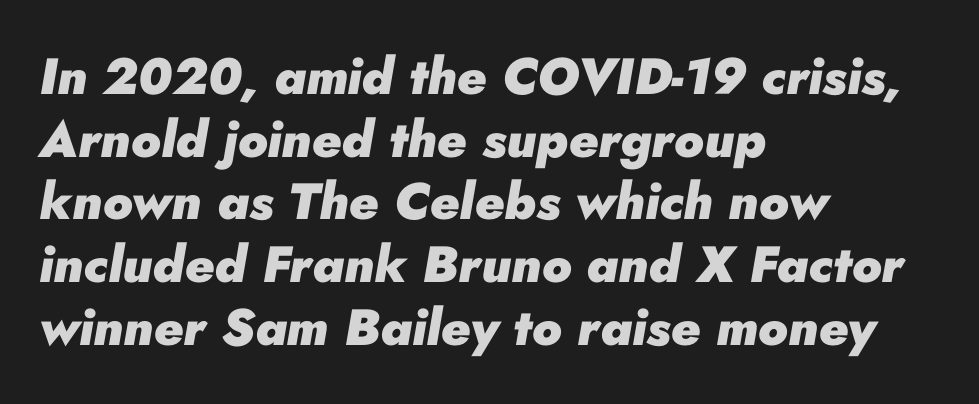
The image shows 51 px heavy type, italic (leaning right); set left-aligned, line spacing 1.23x, normal letter spacing, not underlined; low stroke contrast and a small x-height.
